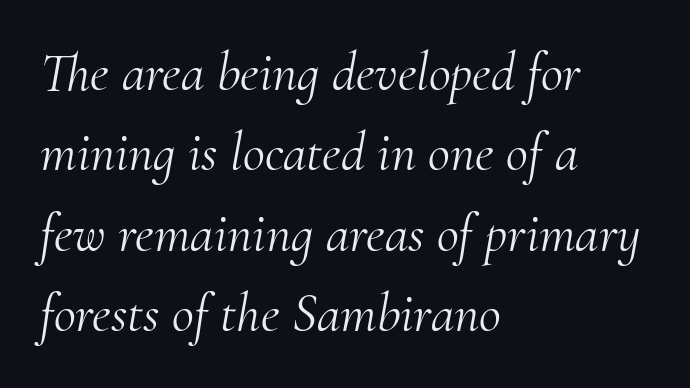
Q: Is the text bold? A: No.
Q: Is the text italic (slanted)? A: Yes, it leans right by about 10 degrees.
Q: Is the typeface a serif or a sans-serif typeface? A: Serif.
Q: Is the text underlined? A: No.
Q: How is the paragraph aligned? A: Left-aligned.
Q: Is the spacing between letters normal or unusually wide? A: Normal.
Q: Is the spacing between lines tight, normal or loose? A: Normal.
Q: Width (condensed, normal, or wide)? A: Normal.
Q: Stroke contrast? A: Medium.
Q: x-height? A: Small.
Q: Monospaced? A: No.
